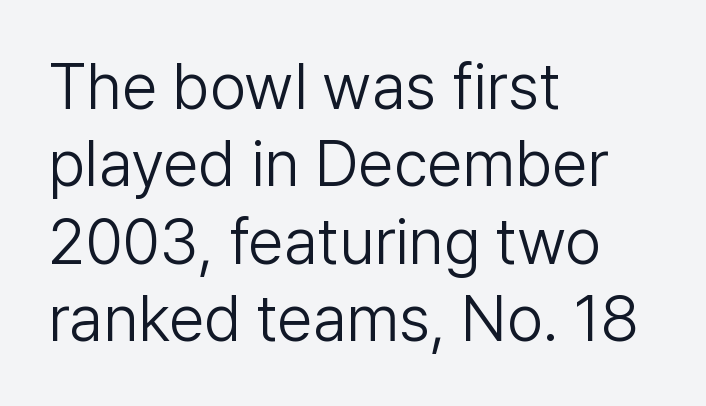
{"serif": "no", "italic": "no", "bold": "no", "weight": "light", "width": "normal", "stroke_contrast": "low", "x_height": "medium", "monospaced": "no", "underline": "no", "align": "left", "line_spacing_ratio": 1.21, "letter_spacing": "normal", "letter_spacing_em": 0.0, "glyph_px": 64}
